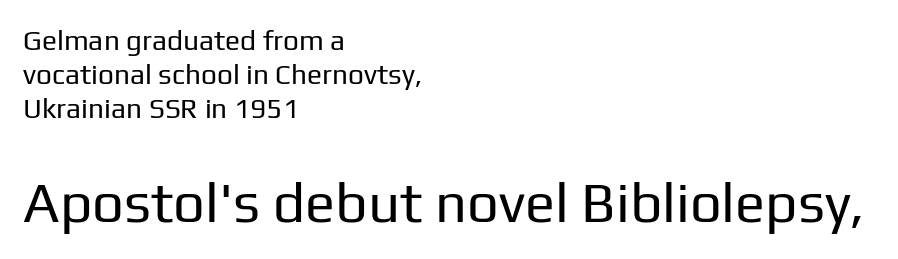
Q: Is the text bold? A: No.
Q: Is the text italic (slanted)? A: No, it is upright.
Q: Is the typeface a serif or a sans-serif typeface? A: Sans-serif.
Q: Is the text underlined? A: No.
Q: How is the paragraph aligned? A: Left-aligned.
Q: Is the spacing between letters normal or unusually wide? A: Normal.
Q: Which block of text is set in a larger size, the first (top) or the second (bottom)? A: The second (bottom) one.
Q: Width (condensed, normal, or wide)? A: Normal.
Q: Stroke contrast? A: Low.
Q: x-height? A: Medium.
Q: Monospaced? A: No.
